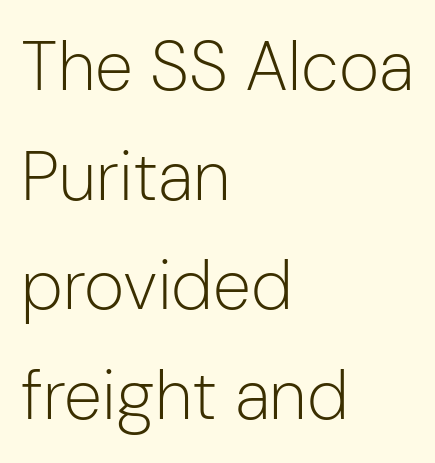
{"serif": "no", "italic": "no", "bold": "no", "weight": "light", "width": "normal", "stroke_contrast": "low", "x_height": "medium", "monospaced": "no", "underline": "no", "align": "left", "line_spacing": "normal", "line_spacing_ratio": 1.59, "letter_spacing": "normal", "letter_spacing_em": 0.0, "glyph_px": 69}
